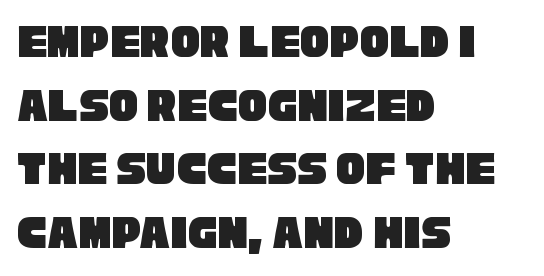
Layout note: lines flush left. The passage shown is typed in a proportional face where columns would drift. Honestly, there is no underline to notice here at all. Serifs: no, the terminals of the letterforms are clean.
